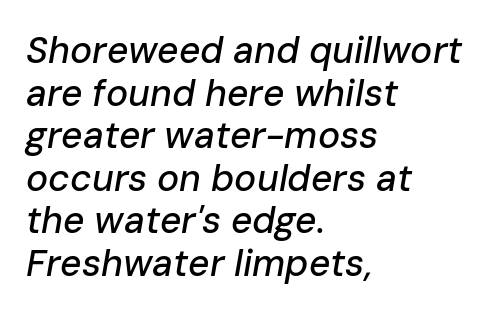
The image shows 37 px text type, italic (leaning right); set left-aligned, tight line spacing (1.15x), normal letter spacing, not underlined; low stroke contrast and a medium x-height.
